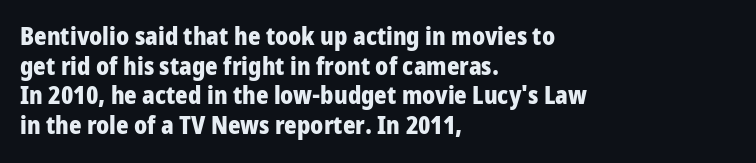
Nobody drew a line under any word here. The lettering stays uniformly vertical, giving the passage a roman look. Each word holds together tightly as a unit, with standard inter-letter gaps. A student would call this left alignment; a typographer would say flush left, rag right. Typographic density is high because the face is bold.
